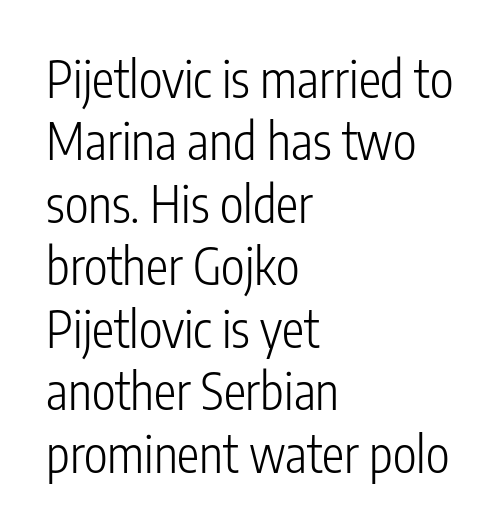
{"serif": "no", "italic": "no", "bold": "no", "weight": "light", "width": "condensed", "stroke_contrast": "low", "x_height": "medium", "monospaced": "no", "underline": "no", "align": "left", "line_spacing": "normal", "line_spacing_ratio": 1.25, "letter_spacing": "normal", "letter_spacing_em": 0.0, "glyph_px": 50}
